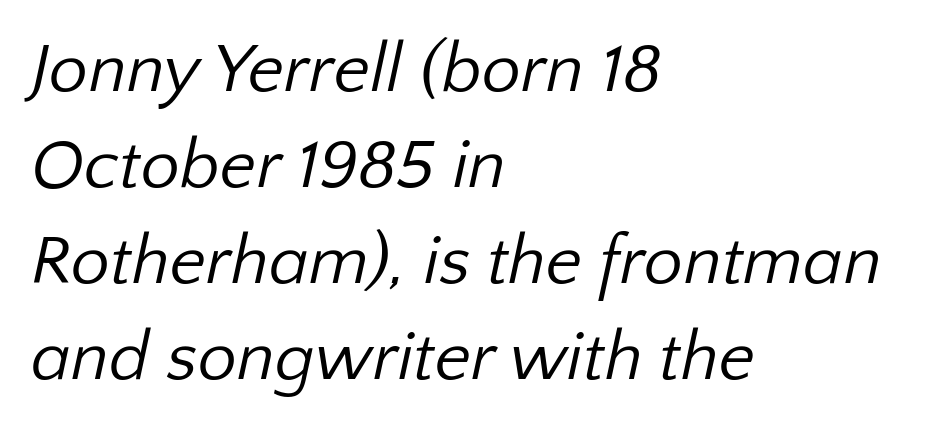
Q: Is the text bold? A: No.
Q: Is the typeface a serif or a sans-serif typeface? A: Sans-serif.
Q: Is the text underlined? A: No.
Q: How is the paragraph aligned? A: Left-aligned.
Q: Is the spacing between letters normal or unusually wide? A: Normal.
Q: Is the spacing between lines tight, normal or loose? A: Normal.
Q: Width (condensed, normal, or wide)? A: Normal.
Q: Stroke contrast? A: Low.
Q: x-height? A: Medium.
Q: Monospaced? A: No.
